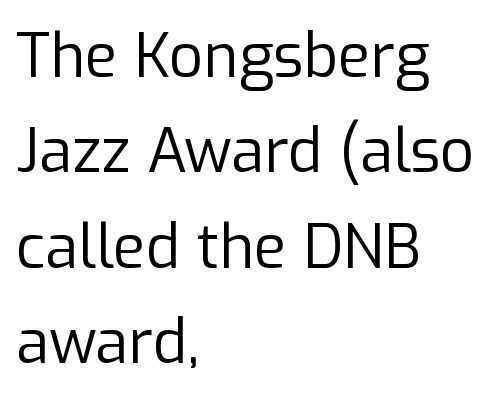
{"serif": "no", "italic": "no", "bold": "no", "weight": "regular", "width": "normal", "stroke_contrast": "low", "x_height": "medium", "monospaced": "no", "underline": "no", "align": "left", "line_spacing": "normal", "line_spacing_ratio": 1.59, "letter_spacing": "normal", "letter_spacing_em": 0.0, "glyph_px": 60}
